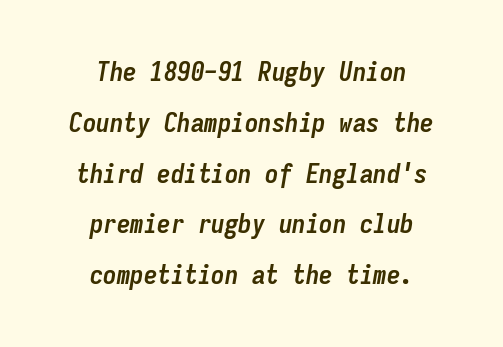
Q: Is the text bold? A: Yes.
Q: Is the text italic (slanted)? A: Yes, it leans right by about 9 degrees.
Q: Is the text underlined? A: No.
Q: How is the paragraph aligned? A: Centered.
Q: Is the spacing between letters normal or unusually wide? A: Normal.
